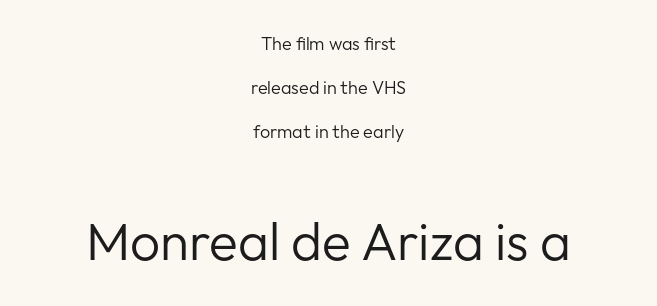
The image shows 53 px regular-weight sans-serif type, upright; set centered, loose line spacing (2.45x), normal letter spacing, not underlined; the second (bottom) block is 2.94x larger; low stroke contrast and a medium x-height.
